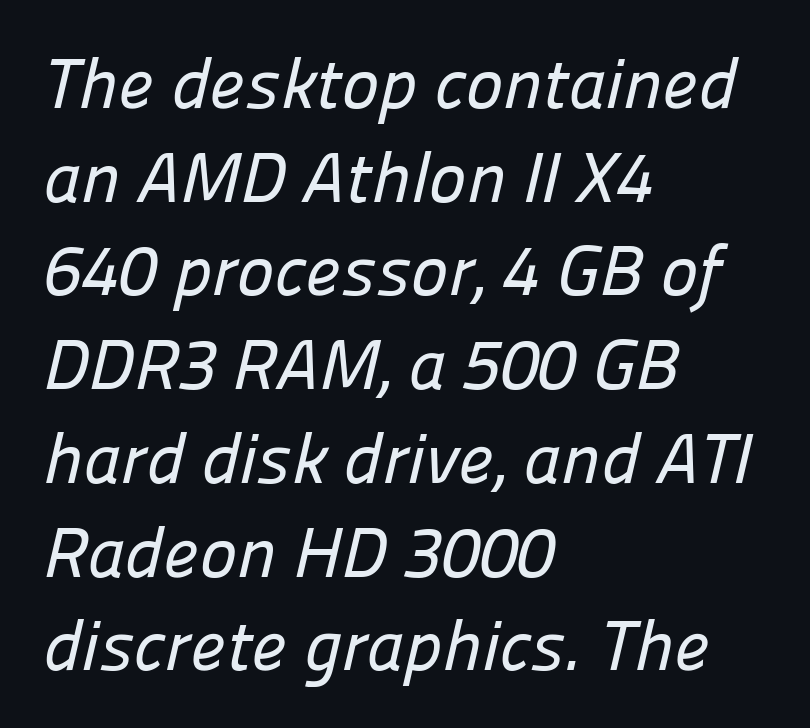
The image shows 71 px sans-serif type; set left-aligned, normal line spacing (1.32x), normal letter spacing, not underlined; low stroke contrast and a medium x-height.
